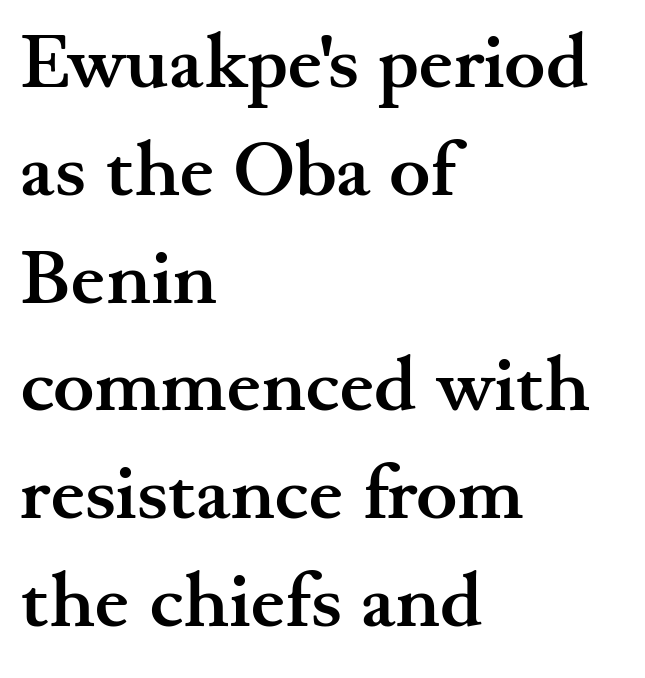
Q: Is the text bold? A: Yes.
Q: Is the text italic (slanted)? A: No, it is upright.
Q: Is the typeface a serif or a sans-serif typeface? A: Serif.
Q: Is the text underlined? A: No.
Q: How is the paragraph aligned? A: Left-aligned.
Q: Is the spacing between letters normal or unusually wide? A: Normal.
Q: Is the spacing between lines tight, normal or loose? A: Normal.
Q: Width (condensed, normal, or wide)? A: Wide.
Q: Stroke contrast? A: Medium.
Q: x-height? A: Small.
Q: Monospaced? A: No.
